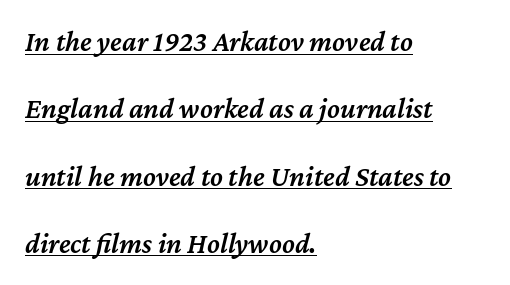
The font is running at a semibold setting, under full bold. The lettering is marked with a stroke running underneath it. Characters are canted at an angle relative to the baseline's perpendicular. Honestly, the rows look like they've been pulled way apart. The ragged edge is on the right, which tells us the setting is flush left. The passage shown is typed in a proportional face where columns would drift.
